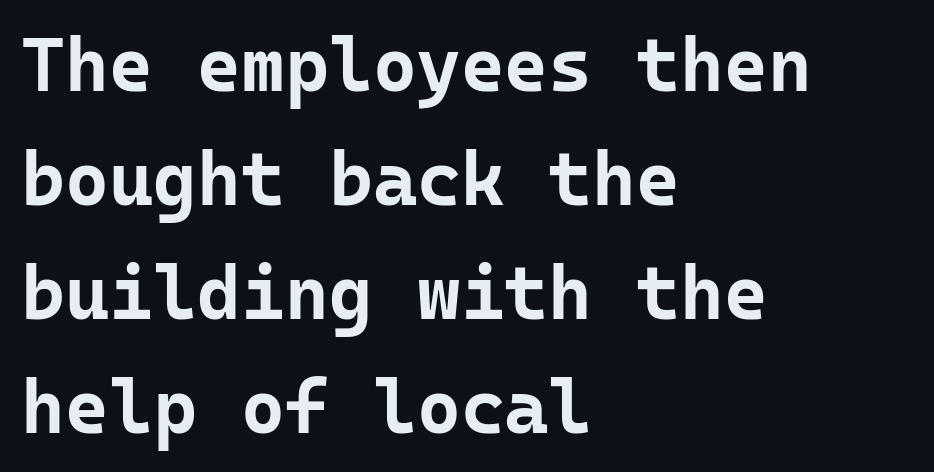
Q: Is the text bold? A: Yes.
Q: Is the text italic (slanted)? A: No, it is upright.
Q: Is the typeface a serif or a sans-serif typeface? A: Sans-serif.
Q: Is the text underlined? A: No.
Q: How is the paragraph aligned? A: Left-aligned.
Q: Is the spacing between letters normal or unusually wide? A: Normal.
Q: Is the spacing between lines tight, normal or loose? A: Normal.
Q: Width (condensed, normal, or wide)? A: Normal.
Q: Stroke contrast? A: Low.
Q: x-height? A: Medium.
Q: Monospaced? A: Yes.
